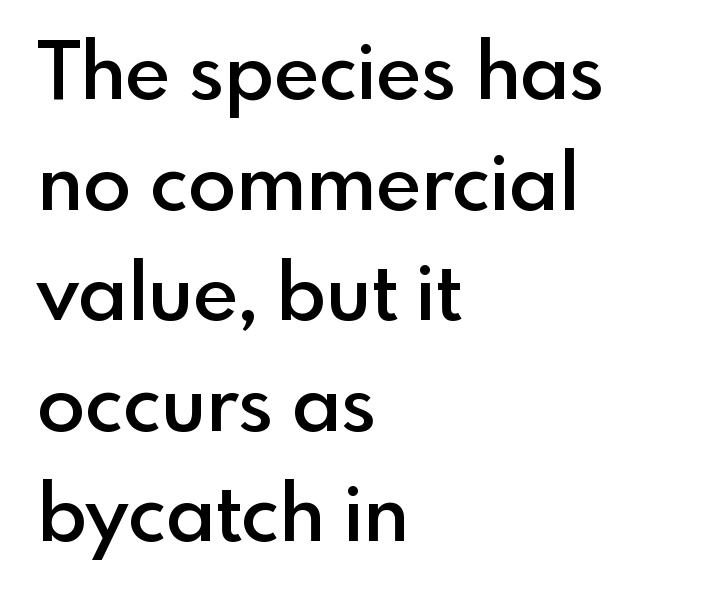
Q: Is the text bold? A: Semi-bold.
Q: Is the text italic (slanted)? A: No, it is upright.
Q: Is the typeface a serif or a sans-serif typeface? A: Sans-serif.
Q: Is the text underlined? A: No.
Q: How is the paragraph aligned? A: Left-aligned.
Q: Is the spacing between letters normal or unusually wide? A: Normal.
Q: Is the spacing between lines tight, normal or loose? A: Normal.
Q: Width (condensed, normal, or wide)? A: Normal.
Q: x-height? A: Small.
Q: Monospaced? A: No.
